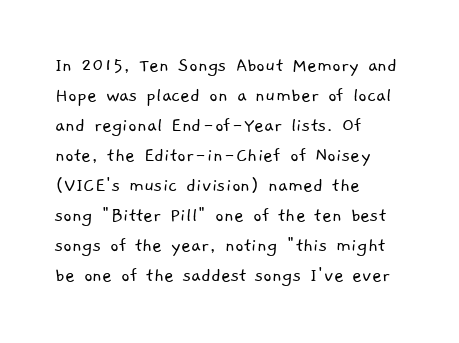
The image shows 21 px text type; set left-aligned, normal line spacing (1.43x), normal letter spacing, not underlined.
